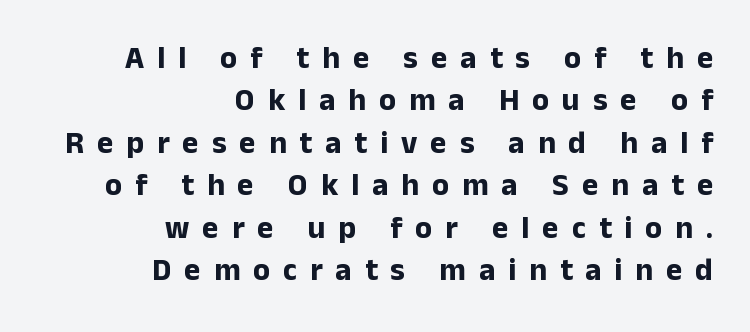
Q: Is the text bold? A: Yes.
Q: Is the text italic (slanted)? A: No, it is upright.
Q: Is the typeface a serif or a sans-serif typeface? A: Sans-serif.
Q: Is the text underlined? A: No.
Q: How is the paragraph aligned? A: Right-aligned.
Q: Is the spacing between letters normal or unusually wide? A: Unusually wide.
Q: Is the spacing between lines tight, normal or loose? A: Normal.
Q: Width (condensed, normal, or wide)? A: Normal.
Q: Stroke contrast? A: Low.
Q: x-height? A: Medium.
Q: Monospaced? A: No.
